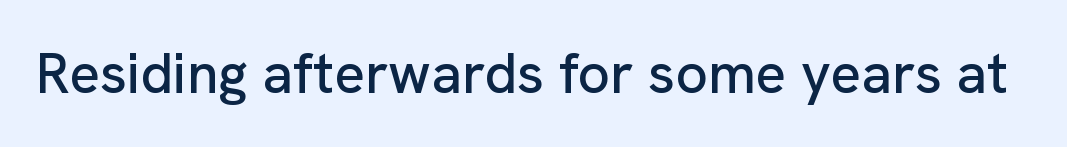
The letters advance in unequal steps, a hallmark of proportional type. The characters display no serif detailing; their extremities are plain. Ascenders rise straight up at ninety degrees. In terms of letterspacing, this is plain default setting. Decoration check: the copy has no underline.
